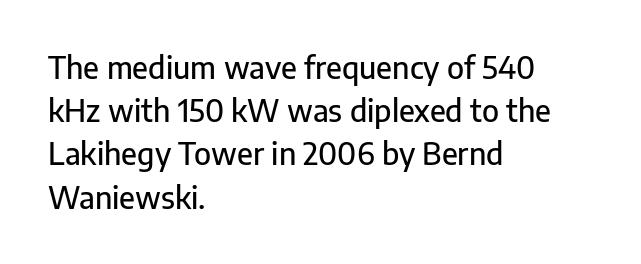
The image shows 30 px sans-serif type, upright; set left-aligned, normal line spacing (1.44x), normal letter spacing, not underlined; low stroke contrast and a medium x-height.
